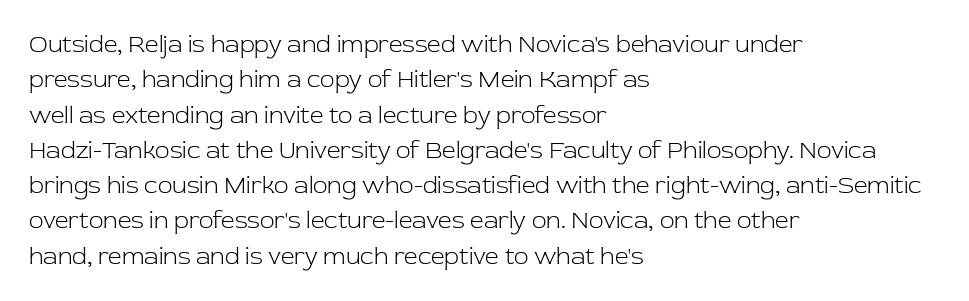
The image shows 24 px text type, upright; set left-aligned, normal line spacing (1.47x), normal letter spacing, not underlined.
